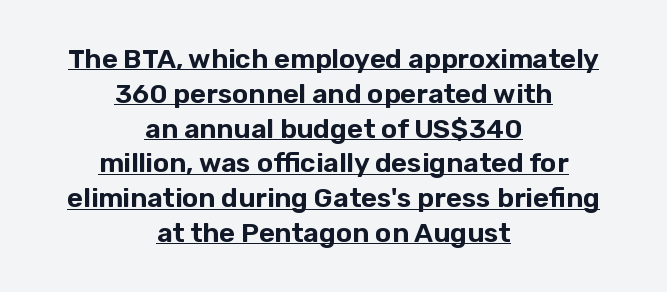
The image shows 27 px text type, upright; set centered, normal line spacing (1.29x), normal letter spacing, underlined.
